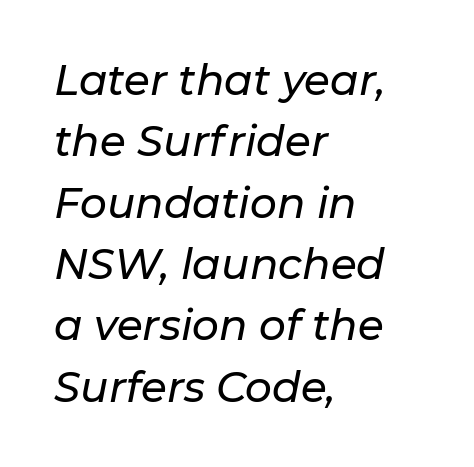
Slanted lettering throughout. The strip under each line holds only bare page. Teacher's note: observe the even left margin — that is flush-left alignment. Each letter keeps its own natural width here, so spacing adapts to shape. In terms of letterspacing, this is plain default setting. Does the leading feel generous? No, just average.
